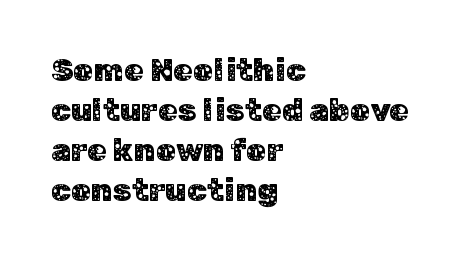
The typesetter chose a ragged-right arrangement here. Is there much room between lines? A standard amount, neither cramped nor airy. In terms of letterspacing, this is plain default setting. The typeface chosen for these lines omits serifs.
